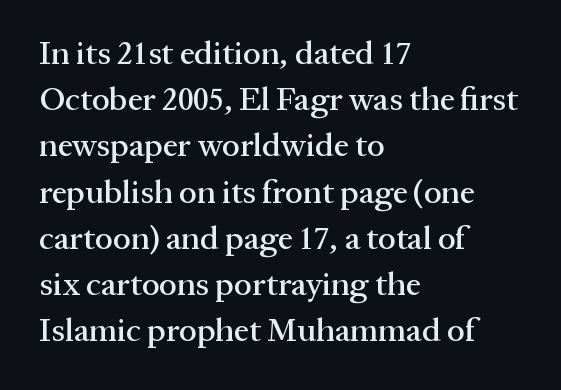
A classic flush-left, rag-right setting is used for this passage. If you drew a line through each stem, it would be perfectly vertical. Character widths vary here, with narrow letters taking less room than wide ones. Bare-footed words on every line.
